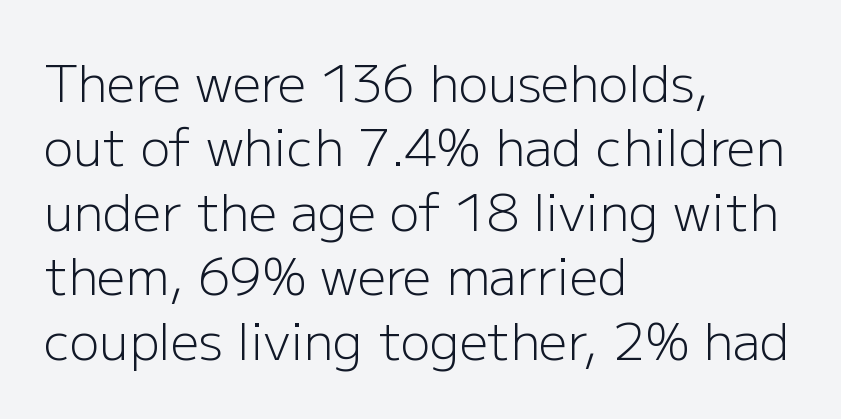
Stroke mass is kept to a normal reading level or below. Spacing between characters is what you'd get straight out of the box. A typesetter would label this face a sans. Horizontally, the lines are justified to the leading edge only.
